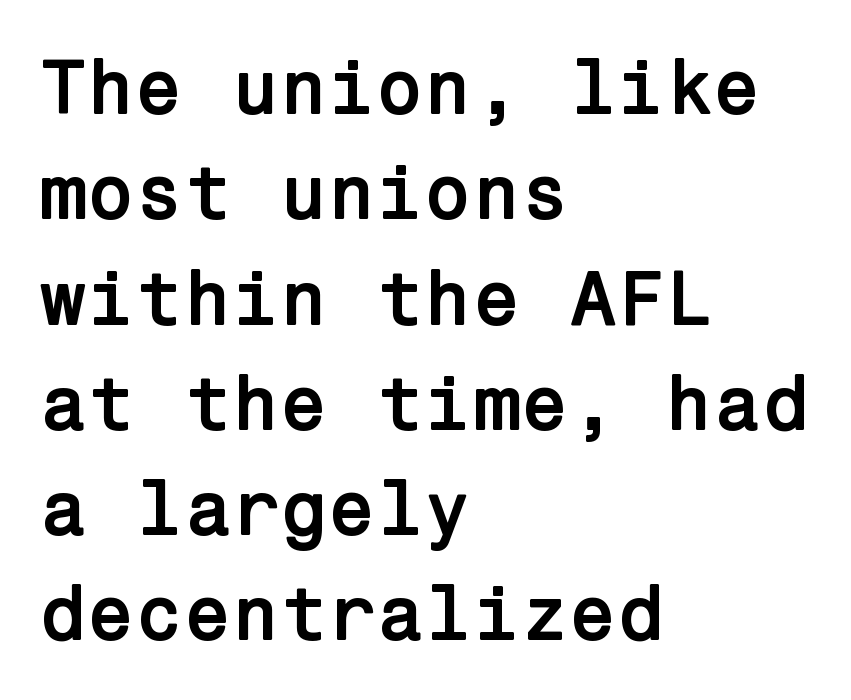
{"serif": "no", "italic": "no", "bold": "yes", "weight": "semibold", "width": "normal", "stroke_contrast": "low", "x_height": "medium", "underline": "no", "align": "left", "line_spacing": "normal", "line_spacing_ratio": 1.35, "letter_spacing": "normal", "letter_spacing_em": 0.0, "glyph_px": 78}
